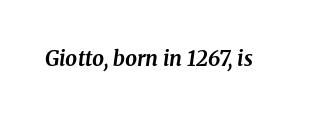
Q: Is the text bold? A: Yes.
Q: Is the text italic (slanted)? A: Yes, it leans right by about 8 degrees.
Q: Is the text underlined? A: No.
Q: Is the spacing between letters normal or unusually wide? A: Normal.
